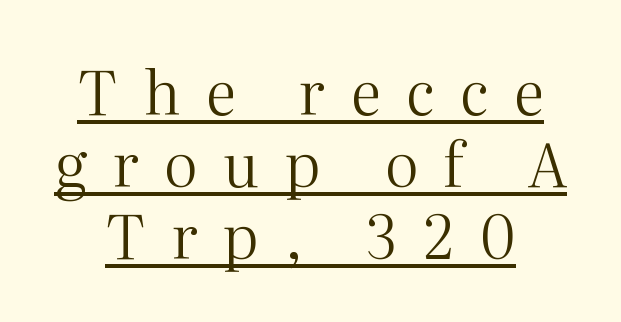
Q: Is the text bold? A: No.
Q: Is the text italic (slanted)? A: No, it is upright.
Q: Is the typeface a serif or a sans-serif typeface? A: Serif.
Q: Is the text underlined? A: Yes.
Q: Is the spacing between letters normal or unusually wide? A: Unusually wide.
Q: Width (condensed, normal, or wide)? A: Normal.
Q: Stroke contrast? A: Medium.
Q: x-height? A: Medium.
Q: Monospaced? A: No.
